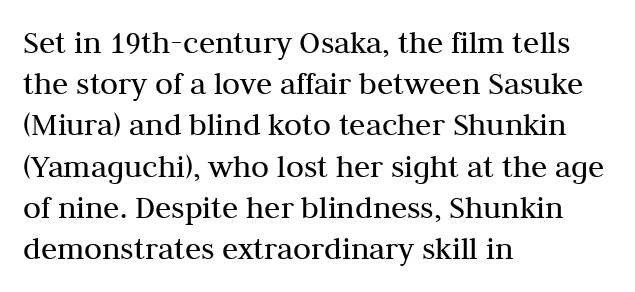
The image shows 33 px regular-weight serif type, upright; set left-aligned, normal line spacing (1.25x), normal letter spacing, not underlined; medium stroke contrast and a medium x-height.
